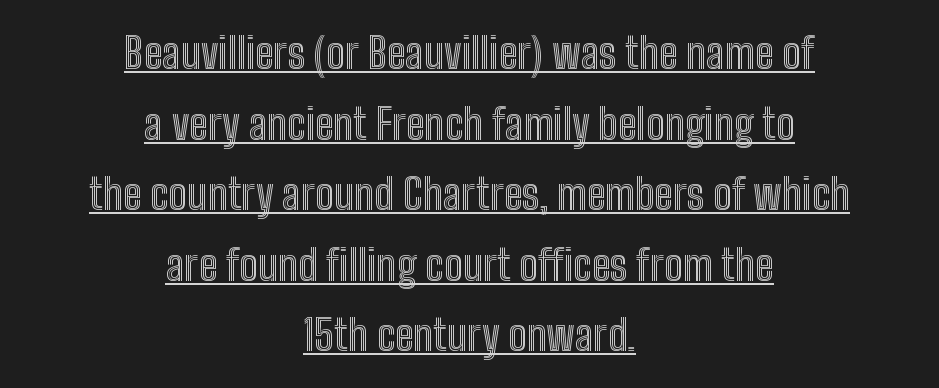
Q: Is the text italic (slanted)? A: No, it is upright.
Q: Is the text underlined? A: Yes.
Q: How is the paragraph aligned? A: Centered.
Q: Is the spacing between letters normal or unusually wide? A: Normal.
Q: Is the spacing between lines tight, normal or loose? A: Normal.
Q: Width (condensed, normal, or wide)? A: Condensed.
Q: x-height? A: Medium.
Q: Monospaced? A: No.
